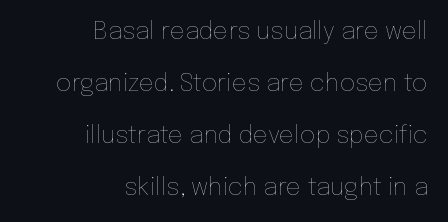
Q: Is the text bold? A: No.
Q: Is the text italic (slanted)? A: No, it is upright.
Q: Is the text underlined? A: No.
Q: How is the paragraph aligned? A: Right-aligned.
Q: Is the spacing between letters normal or unusually wide? A: Normal.
Q: Is the spacing between lines tight, normal or loose? A: Loose.
